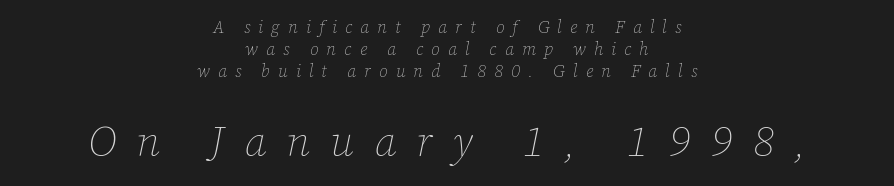
The image shows 42 px thin type, italic (leaning right); set centered, normal line spacing (1.28x), unusually wide letter spacing (+0.48 em), not underlined; the second (bottom) block is 2.47x larger; low stroke contrast and a medium x-height.
